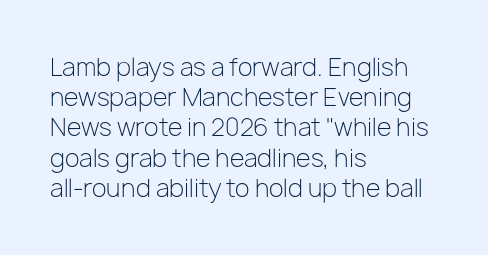
Q: Is the text bold? A: No.
Q: Is the text italic (slanted)? A: No, it is upright.
Q: Is the text underlined? A: No.
Q: How is the paragraph aligned? A: Left-aligned.
Q: Is the spacing between letters normal or unusually wide? A: Normal.
Q: Is the spacing between lines tight, normal or loose? A: Normal.
